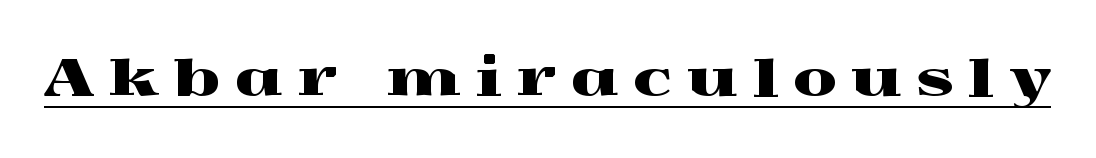
The letters advance in unequal steps, a hallmark of proportional type. Classification — serif. Glance below the letters and you will spot a drawn line. Substantial extra tracking has been applied to these lines.
